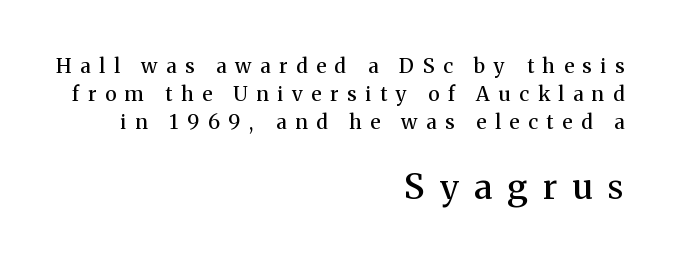
The image shows 35 px semibold serif type, upright; set right-aligned, normal line spacing (1.39x), unusually wide letter spacing (+0.44 em), not underlined; the second (bottom) block is 1.75x larger; medium stroke contrast and a medium x-height.
